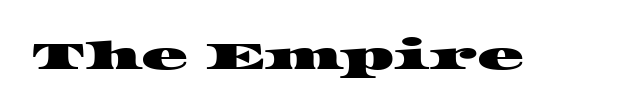
Q: Is the typeface a serif or a sans-serif typeface? A: Serif.
Q: Is the text underlined? A: No.
Q: Is the spacing between letters normal or unusually wide? A: Normal.
Q: Width (condensed, normal, or wide)? A: Wide.
Q: Stroke contrast? A: High.
Q: x-height? A: Large.
Q: Monospaced? A: No.
